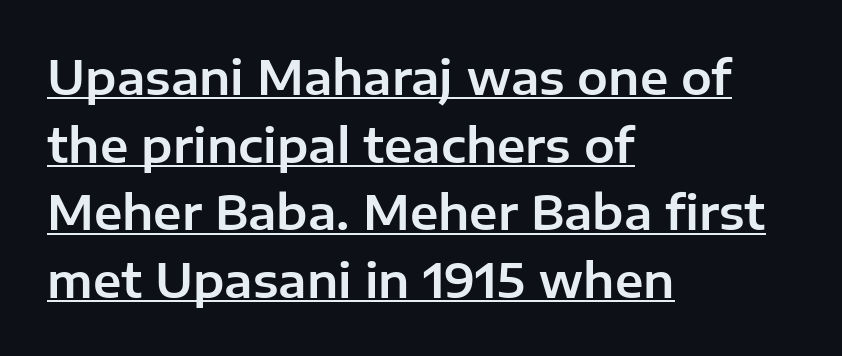
{"serif": "no", "italic": "no", "width": "normal", "stroke_contrast": "low", "x_height": "medium", "monospaced": "no", "underline": "yes", "align": "left", "line_spacing": "normal", "line_spacing_ratio": 1.47, "letter_spacing": "normal", "letter_spacing_em": 0.0, "glyph_px": 46}
